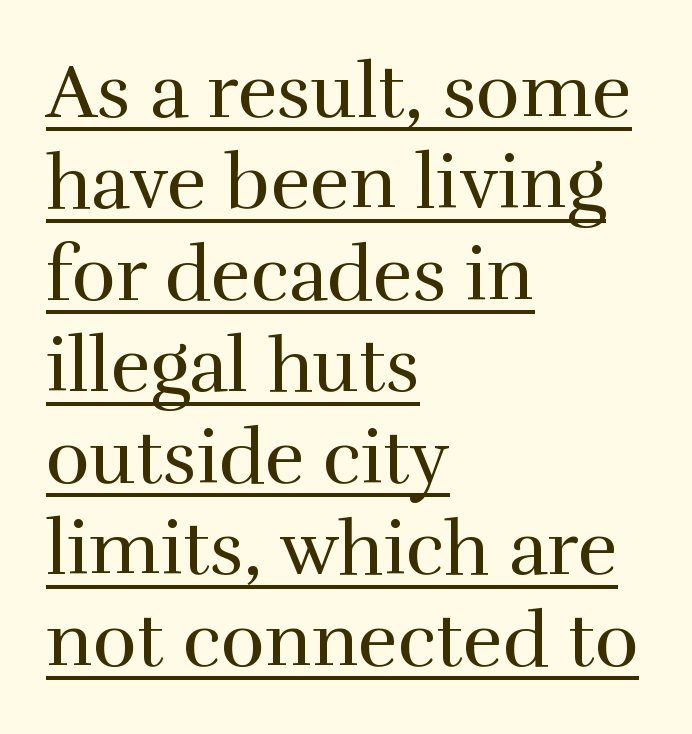
Q: Is the text bold? A: No.
Q: Is the text italic (slanted)? A: No, it is upright.
Q: Is the typeface a serif or a sans-serif typeface? A: Serif.
Q: Is the text underlined? A: Yes.
Q: How is the paragraph aligned? A: Left-aligned.
Q: Is the spacing between letters normal or unusually wide? A: Normal.
Q: Width (condensed, normal, or wide)? A: Normal.
Q: x-height? A: Medium.
Q: Monospaced? A: No.
